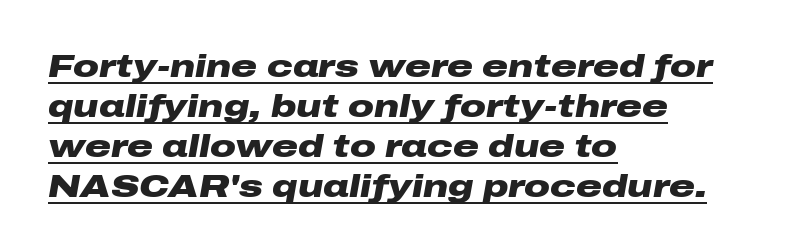
Which margin do the lines hug? The left one — the right edge is uneven. Leading matches the norm, producing a regular column. Students, observe the line beneath the letters — that is underlining. Italic? Definitely — the glyphs are oblique.
